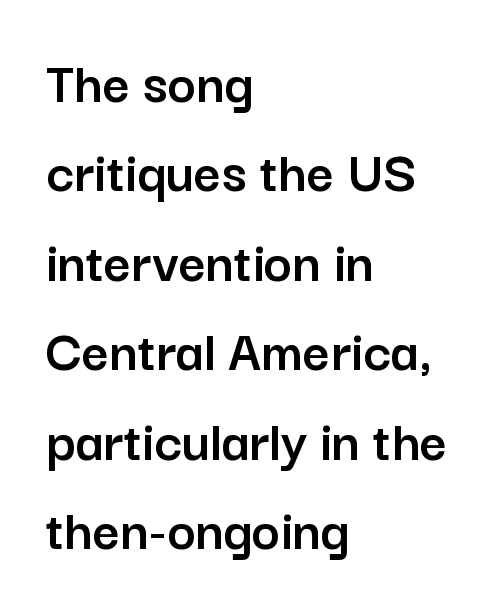
The image shows 60 px sans-serif type, upright; set left-aligned, normal line spacing (1.49x), normal letter spacing, not underlined; low stroke contrast and a medium x-height.
